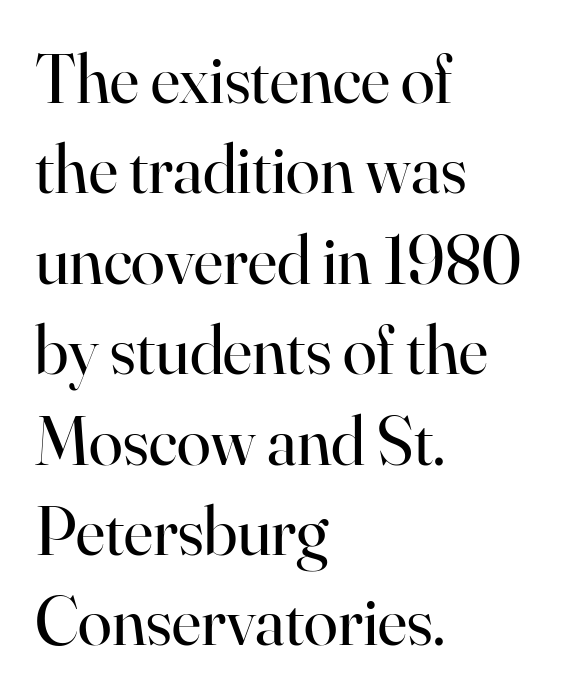
The image shows 69 px regular-weight serif type, upright; set left-aligned, normal line spacing (1.31x), normal letter spacing, not underlined; high stroke contrast and a small x-height.
